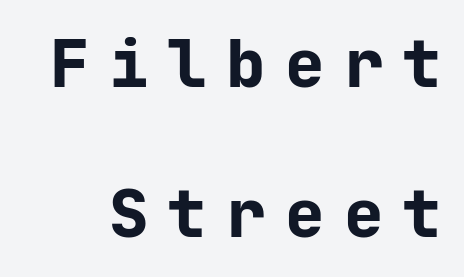
Look at the stroke-to-counter ratio: heavy, a bold. The typeface chosen for these lines omits serifs. No word sits above an underline. This sample has the even, mechanical cadence of fixed-width lettering. Rendered with straight, roman letterforms. Compared with typical body copy, the letter spacing here is much looser.
